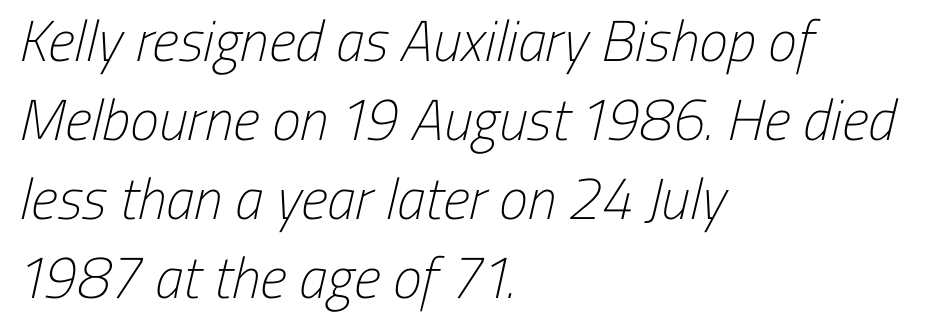
The image shows 58 px light, condensed sans-serif type; set left-aligned, normal line spacing (1.36x), normal letter spacing, not underlined; low stroke contrast and a medium x-height.
